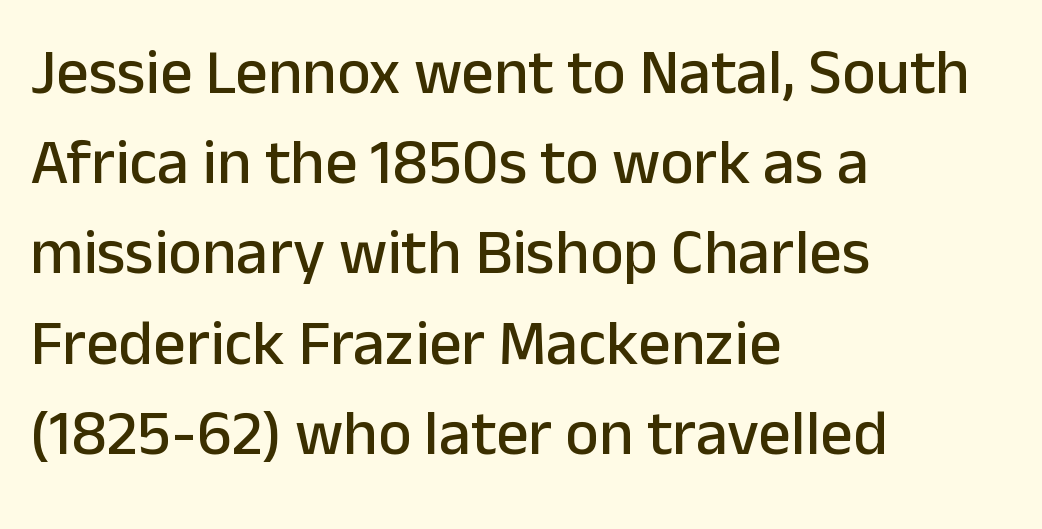
Q: Is the text italic (slanted)? A: No, it is upright.
Q: Is the typeface a serif or a sans-serif typeface? A: Sans-serif.
Q: Is the text underlined? A: No.
Q: How is the paragraph aligned? A: Left-aligned.
Q: Is the spacing between letters normal or unusually wide? A: Normal.
Q: Is the spacing between lines tight, normal or loose? A: Normal.
Q: Width (condensed, normal, or wide)? A: Normal.
Q: Stroke contrast? A: Low.
Q: x-height? A: Medium.
Q: Monospaced? A: No.
